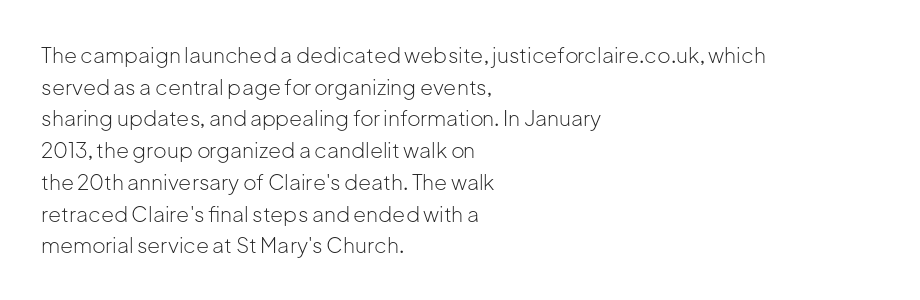
Style check: upright. Leftover space on each line is placed entirely after the last word. The rows are spaced the way most documents space them. The font is comparable to plain body text, perhaps lighter. Honestly, there is no underline to notice here at all. Nobody touched the tracking dial on this one.
